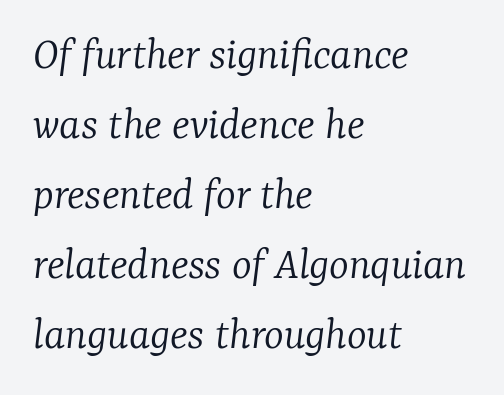
Q: Is the text bold? A: No.
Q: Is the text italic (slanted)? A: Yes, it leans right by about 7 degrees.
Q: Is the typeface a serif or a sans-serif typeface? A: Serif.
Q: Is the text underlined? A: No.
Q: How is the paragraph aligned? A: Left-aligned.
Q: Is the spacing between letters normal or unusually wide? A: Normal.
Q: Is the spacing between lines tight, normal or loose? A: Normal.
Q: Width (condensed, normal, or wide)? A: Normal.
Q: Stroke contrast? A: Low.
Q: x-height? A: Medium.
Q: Monospaced? A: No.
